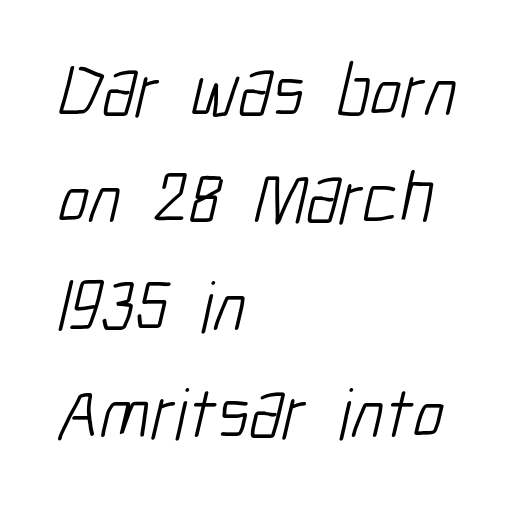
{"serif": "no", "bold": "no", "weight": "light", "width": "condensed", "stroke_contrast": "low", "x_height": "medium", "monospaced": "no", "underline": "no", "align": "left", "line_spacing": "normal", "line_spacing_ratio": 1.47, "letter_spacing": "normal", "letter_spacing_em": 0.0, "glyph_px": 73}
